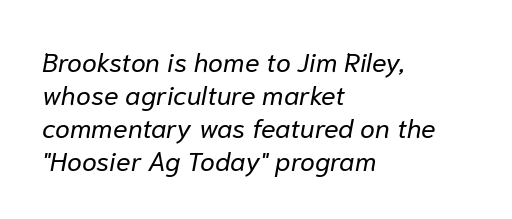
{"italic": "yes", "lean": "right", "slant_degrees": 10, "bold": "no", "underline": "no", "align": "left", "line_spacing_ratio": 1.22, "letter_spacing": "normal", "letter_spacing_em": 0.0, "glyph_px": 27}
